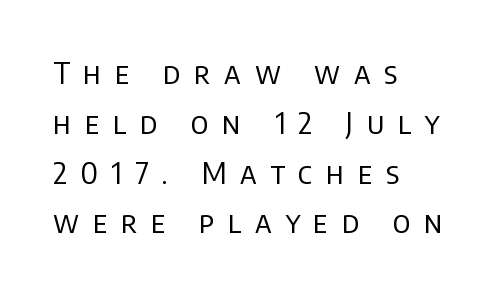
Q: Is the text bold? A: No.
Q: Is the text italic (slanted)? A: No, it is upright.
Q: Is the typeface a serif or a sans-serif typeface? A: Sans-serif.
Q: Is the text underlined? A: No.
Q: How is the paragraph aligned? A: Left-aligned.
Q: Is the spacing between letters normal or unusually wide? A: Unusually wide.
Q: Is the spacing between lines tight, normal or loose? A: Normal.
Q: Width (condensed, normal, or wide)? A: Normal.
Q: Stroke contrast? A: Low.
Q: x-height? A: Large.
Q: Monospaced? A: No.
